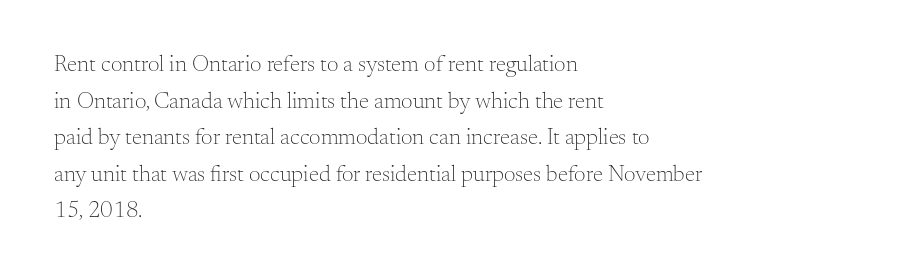
{"italic": "no", "bold": "no", "underline": "no", "align": "left", "line_spacing": "normal", "line_spacing_ratio": 1.59, "letter_spacing": "normal", "letter_spacing_em": 0.0, "glyph_px": 23}
